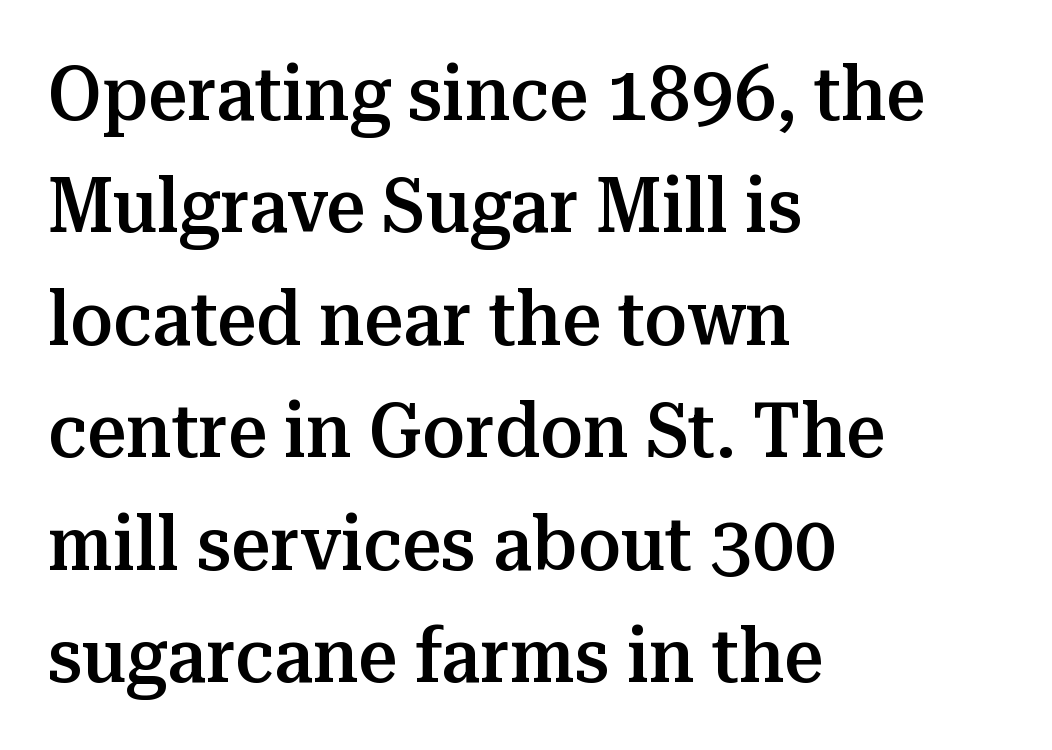
{"serif": "yes", "italic": "no", "bold": "semi", "weight": "semibold", "width": "normal", "stroke_contrast": "medium", "x_height": "medium", "monospaced": "no", "underline": "no", "align": "left", "line_spacing": "normal", "line_spacing_ratio": 1.46, "letter_spacing": "normal", "letter_spacing_em": 0.0, "glyph_px": 77}
